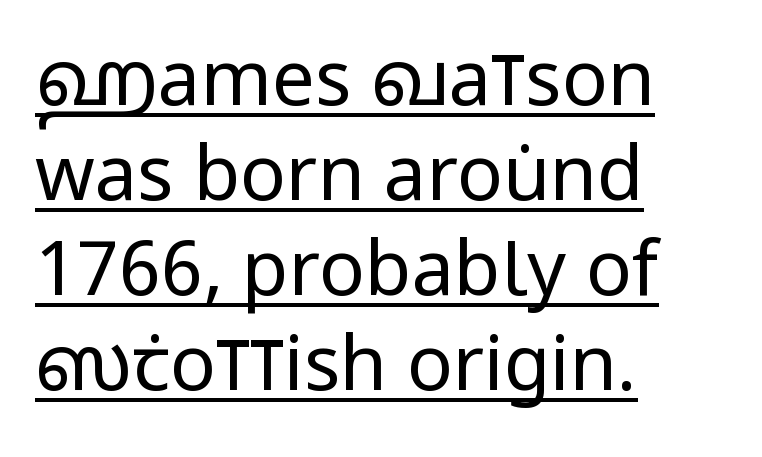
{"serif": "no", "italic": "no", "bold": "no", "weight": "regular", "width": "condensed", "stroke_contrast": "low", "x_height": "large", "monospaced": "no", "underline": "yes", "align": "left", "line_spacing": "normal", "line_spacing_ratio": 1.25, "letter_spacing": "normal", "letter_spacing_em": 0.0, "glyph_px": 76}
